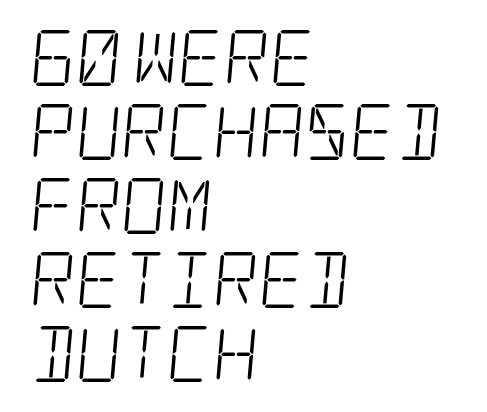
The passage shown is not bold in any degree. The line-height multiplier appears to be the usual default. Short and long lines alike share a common starting point at left. The face used here is rendered with its standard letterfit.
